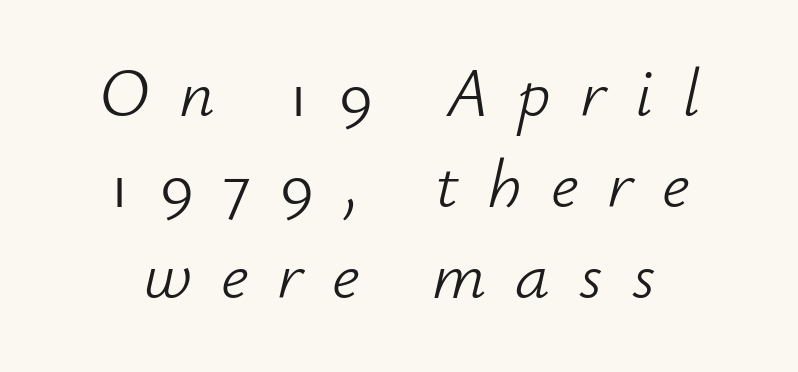
{"italic": "yes", "lean": "right", "slant_degrees": 12, "bold": "no", "weight": "light", "width": "normal", "stroke_contrast": "low", "x_height": "small", "monospaced": "no", "underline": "no", "align": "center", "line_spacing": "normal", "line_spacing_ratio": 1.32, "letter_spacing": "wide", "letter_spacing_em": 0.42, "glyph_px": 69}
